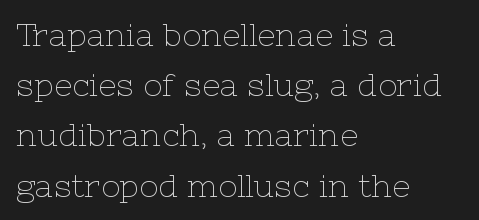
The image shows 32 px thin serif type, upright; set left-aligned, normal line spacing (1.57x), normal letter spacing, not underlined; low stroke contrast and a medium x-height.
